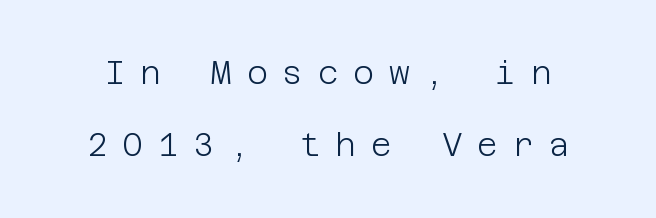
The image shows 32 px light sans-serif type, upright; set loose line spacing (2.25x), unusually wide letter spacing (+0.46 em), not underlined; low stroke contrast and a large x-height.
